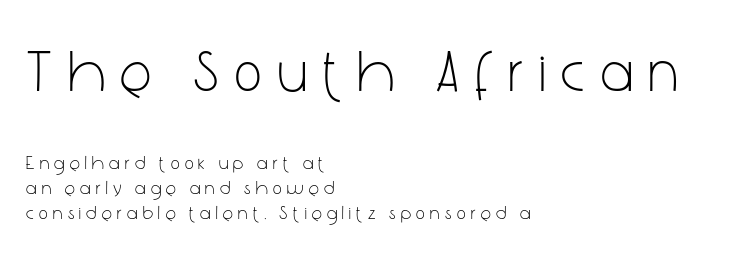
{"serif": "no", "italic": "no", "bold": "no", "weight": "light", "width": "condensed", "stroke_contrast": "low", "x_height": "medium", "monospaced": "no", "underline": "no", "align": "left", "line_spacing": "normal", "line_spacing_ratio": 1.31, "letter_spacing": "wide", "letter_spacing_em": 0.29, "larger_block": "first", "size_ratio": 3.05, "glyph_px": 58}
